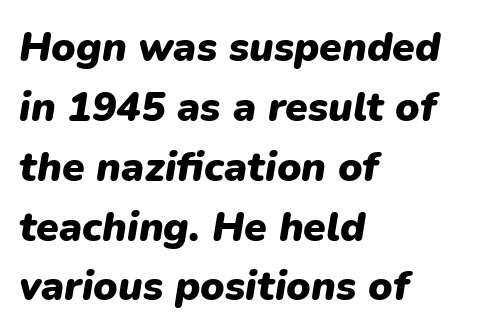
Left-aligned paragraph, ragged on the right. In terms of weight, the rendering is a true, heavy bold. Leading matches the norm, producing a regular column. Letters rest on an invisible, unmarked baseline. This rendering leaves character spacing at its baseline value. Note the varied advance widths — an 'i' is clearly narrower than an 'm'.
